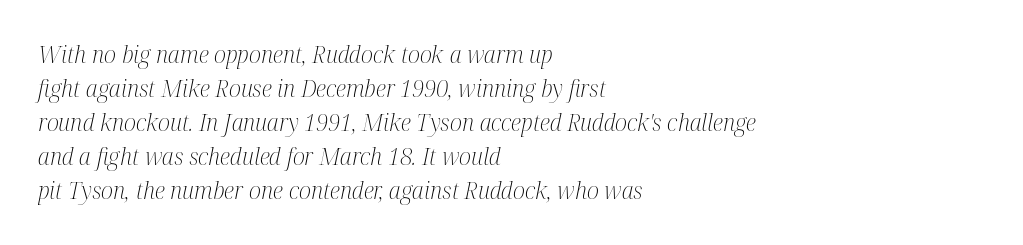
Q: Is the text bold? A: No.
Q: Is the text italic (slanted)? A: Yes, it leans right by about 12 degrees.
Q: Is the text underlined? A: No.
Q: How is the paragraph aligned? A: Left-aligned.
Q: Is the spacing between letters normal or unusually wide? A: Normal.
Q: Is the spacing between lines tight, normal or loose? A: Normal.
